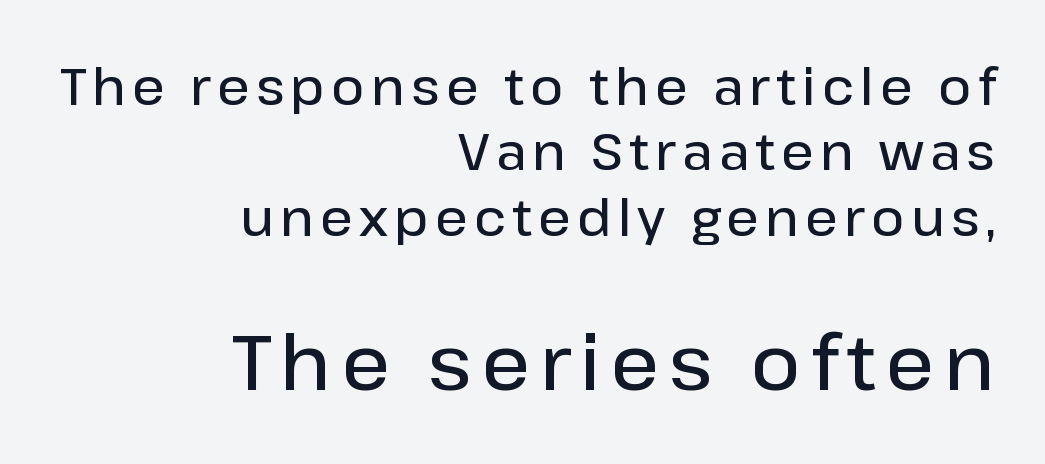
Descenders hang freely into open space. Upright lettering throughout. Do the characters align in a grid? No, the font is proportional. In terms of letterform style, serifs are entirely absent.
